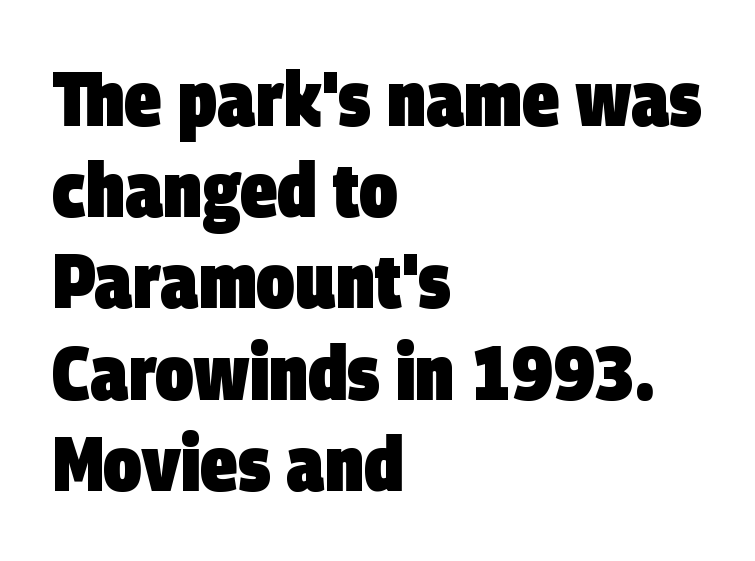
Caption: multi-line text, flush left, ragged right. Descenders hang freely into open space. Spacing verdict: proportional, widths tailored to each character. The passage shown has conventional tracking throughout.
